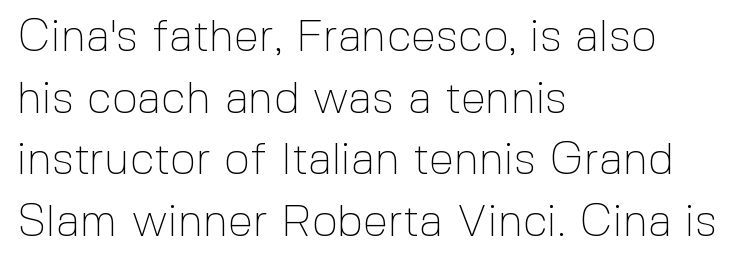
Where is the straight margin? On the left. The designer left line spacing at the default. You could not count columns in this text — the font is proportionally spaced. What stands out about the letter spacing? Nothing — it is the standard amount. Lines of text with bare space underneath.
